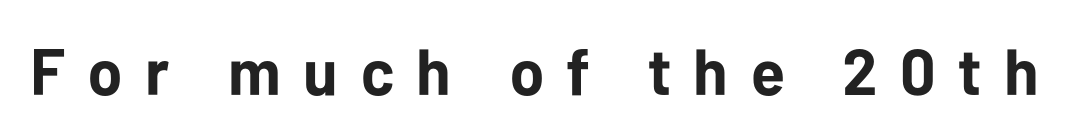
The image shows 65 px bold sans-serif type, upright; set unusually wide letter spacing (+0.35 em), not underlined; low stroke contrast and a medium x-height.
